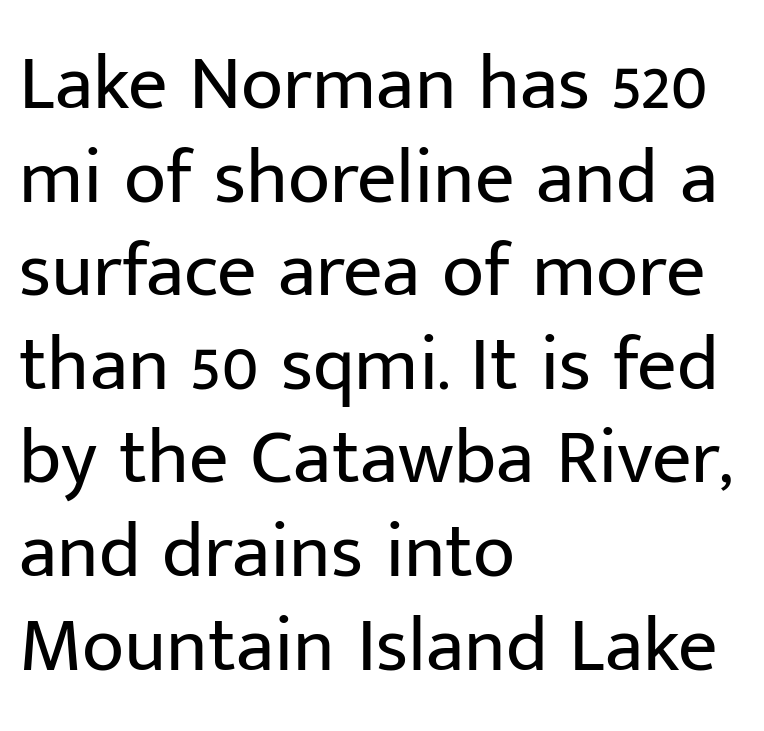
Q: Is the text bold? A: No.
Q: Is the text italic (slanted)? A: No, it is upright.
Q: Is the typeface a serif or a sans-serif typeface? A: Sans-serif.
Q: Is the text underlined? A: No.
Q: How is the paragraph aligned? A: Left-aligned.
Q: Is the spacing between letters normal or unusually wide? A: Normal.
Q: Width (condensed, normal, or wide)? A: Normal.
Q: Stroke contrast? A: Low.
Q: x-height? A: Medium.
Q: Monospaced? A: No.
